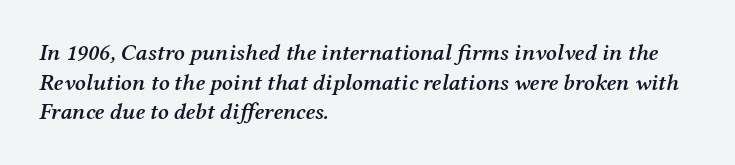
The image shows 23 px text type, italic (leaning right); set left-aligned, normal line spacing (1.29x), normal letter spacing, not underlined.
